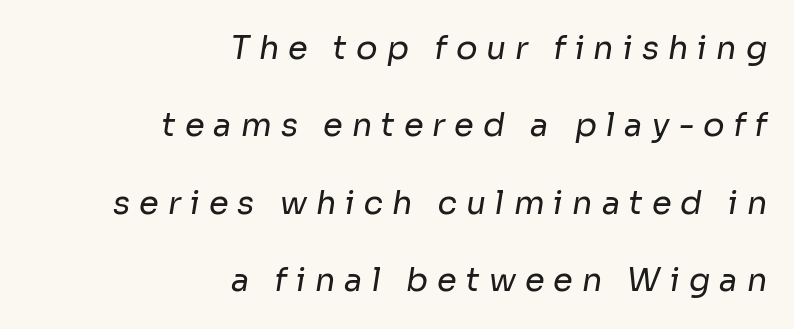
Q: Is the text bold? A: No.
Q: Is the typeface a serif or a sans-serif typeface? A: Sans-serif.
Q: Is the text underlined? A: No.
Q: How is the paragraph aligned? A: Right-aligned.
Q: Is the spacing between letters normal or unusually wide? A: Unusually wide.
Q: Is the spacing between lines tight, normal or loose? A: Loose.
Q: Width (condensed, normal, or wide)? A: Normal.
Q: Stroke contrast? A: Low.
Q: x-height? A: Medium.
Q: Monospaced? A: No.
